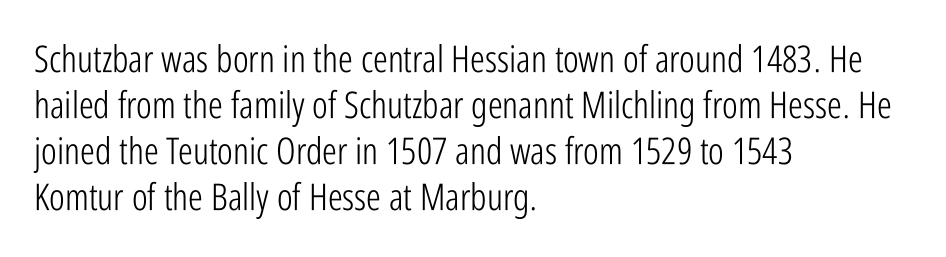
{"serif": "no", "italic": "no", "bold": "no", "weight": "light", "width": "condensed", "stroke_contrast": "low", "x_height": "medium", "monospaced": "no", "underline": "no", "align": "left", "line_spacing_ratio": 1.24, "letter_spacing": "normal", "letter_spacing_em": 0.0, "glyph_px": 37}
